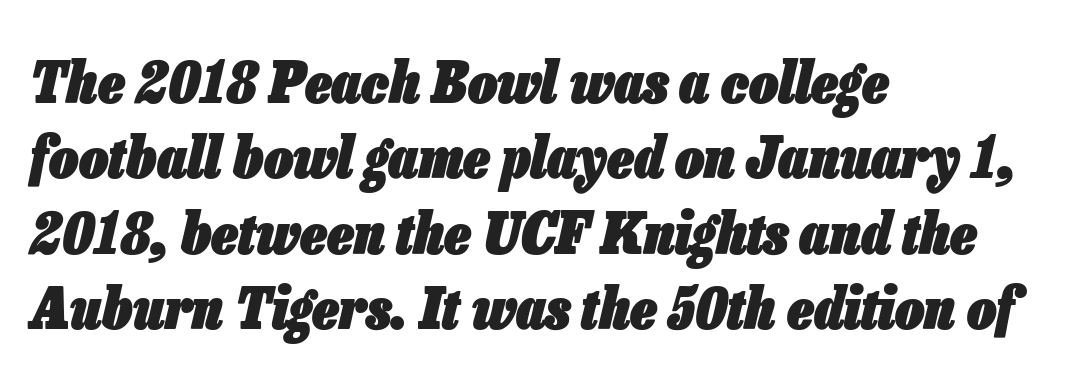
The image shows 58 px heavy, condensed type, italic (leaning right); set left-aligned, normal line spacing (1.3x), normal letter spacing, not underlined; low stroke contrast and a medium x-height.
